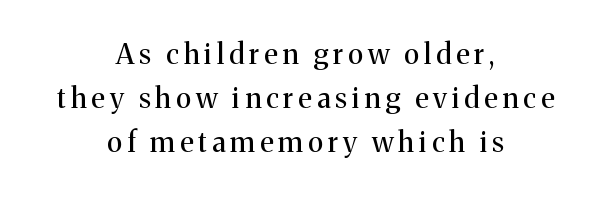
The paragraph shown floats in the horizontal middle. To sum up the face: it has serifs. Whoever set this chose a conventional vertical rhythm. Rule under the text: the space is simply empty. The weight would be labelled regular, book, light, or lighter still. This sample uses an upright cut, with every glyph sitting square on the baseline.
